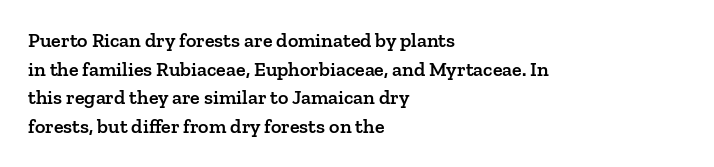
Q: Is the text bold? A: Semi-bold.
Q: Is the text italic (slanted)? A: No, it is upright.
Q: Is the text underlined? A: No.
Q: How is the paragraph aligned? A: Left-aligned.
Q: Is the spacing between letters normal or unusually wide? A: Normal.
Q: Is the spacing between lines tight, normal or loose? A: Normal.
